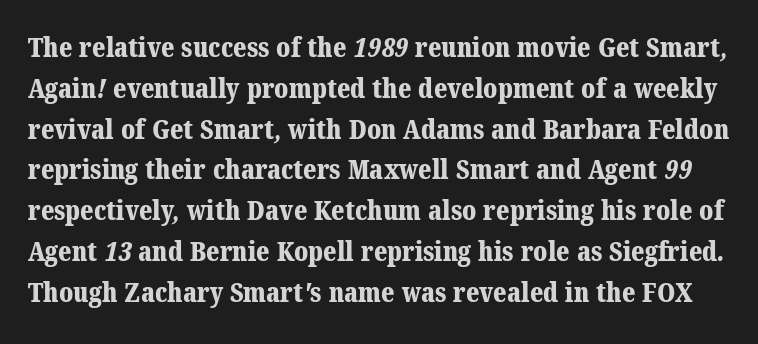
Each word holds together tightly as a unit, with standard inter-letter gaps. The zone under the glyphs is completely vacant. On the weight axis this lands at bold, roughly 700. Notice how descenders clear the ascenders below comfortably — that's standard leading.
